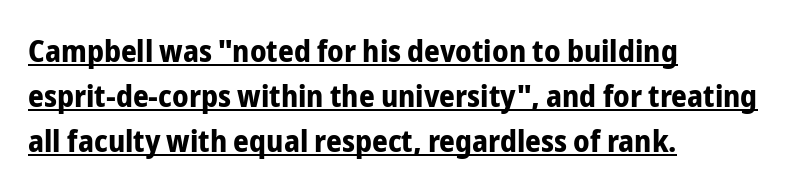
The image shows 31 px bold, condensed sans-serif type, upright; set left-aligned, normal line spacing (1.45x), normal letter spacing, underlined; low stroke contrast and a medium x-height.
